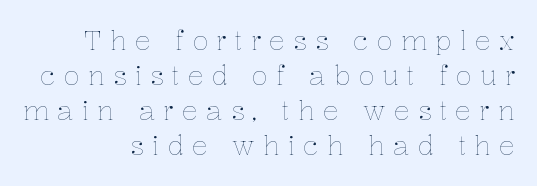
The image shows 26 px text type, upright; set right-aligned, normal line spacing (1.35x), unusually wide letter spacing (+0.32 em), not underlined.
